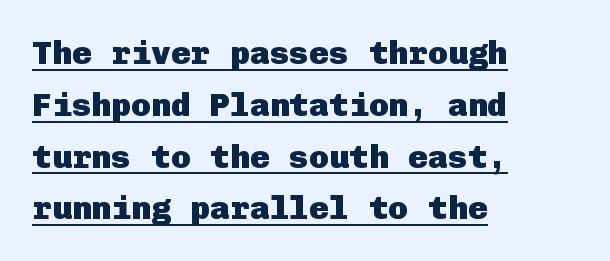
Q: Is the text bold? A: Yes.
Q: Is the text italic (slanted)? A: No, it is upright.
Q: Is the typeface a serif or a sans-serif typeface? A: Sans-serif.
Q: Is the text underlined? A: Yes.
Q: How is the paragraph aligned? A: Left-aligned.
Q: Is the spacing between letters normal or unusually wide? A: Normal.
Q: Is the spacing between lines tight, normal or loose? A: Normal.
Q: Width (condensed, normal, or wide)? A: Normal.
Q: Stroke contrast? A: Low.
Q: x-height? A: Medium.
